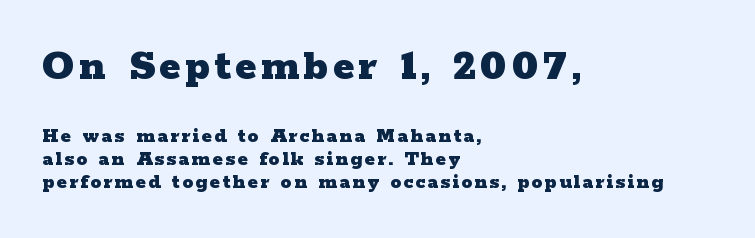
{"serif": "yes", "italic": "no", "bold": "yes", "weight": "heavy", "width": "wide", "stroke_contrast": "low", "x_height": "medium", "monospaced": "no", "underline": "no", "align": "left", "line_spacing": "tight", "line_spacing_ratio": 1.03, "larger_block": "first", "size_ratio": 2.05, "glyph_px": 45}
